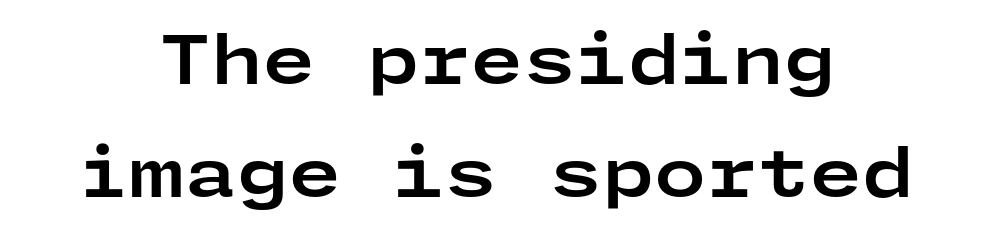
The paragraph has two soft edges and a firm central axis. Just letters on the line, the space beneath them empty. In terms of weight, the rendering is a true, heavy bold. Every character sits straight up, as roman type does. Observe the absence of serifs on each vertical stroke in this sample.
